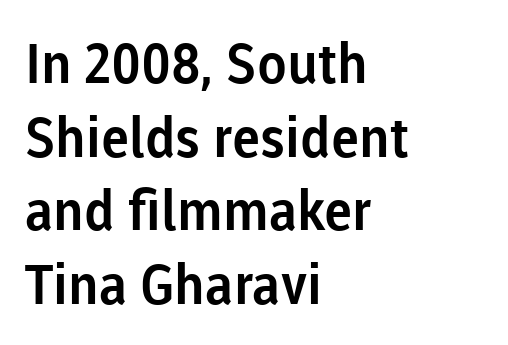
The image shows 55 px sans-serif type, upright; set left-aligned, normal line spacing (1.34x), normal letter spacing, not underlined; low stroke contrast and a medium x-height.
